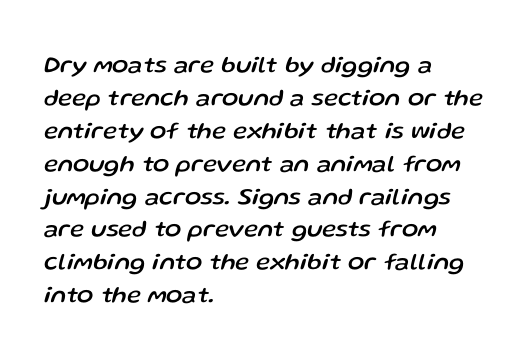
The image shows 24 px text type, italic (leaning right); set left-aligned, normal line spacing (1.37x), normal letter spacing, not underlined.
